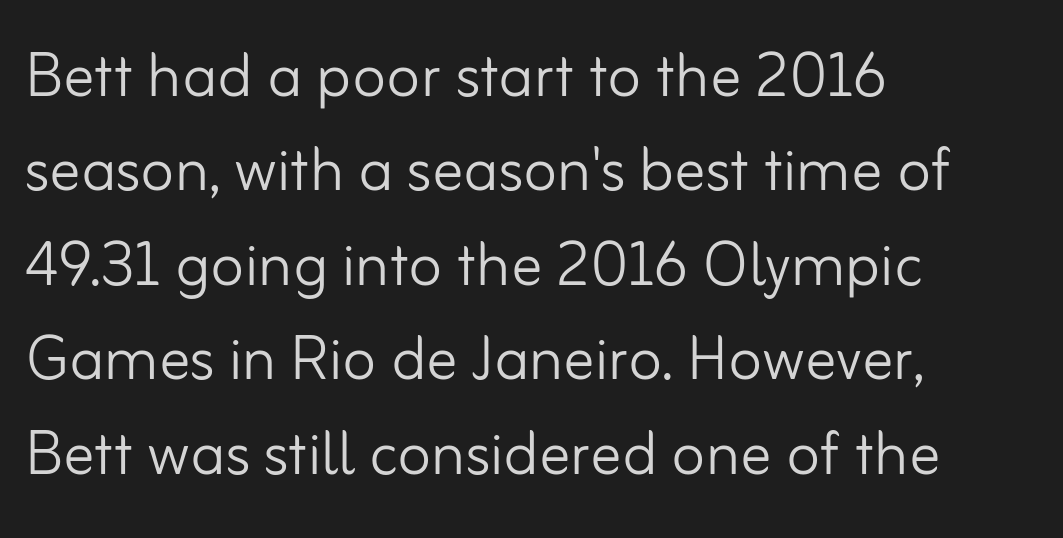
The image shows 78 px light sans-serif type, upright; set left-aligned, line spacing 1.21x, normal letter spacing, not underlined; low stroke contrast and a small x-height.
